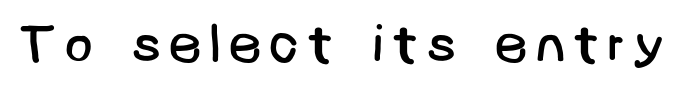
The image shows 53 px regular-weight sans-serif type; set not underlined; low stroke contrast and a large x-height.
